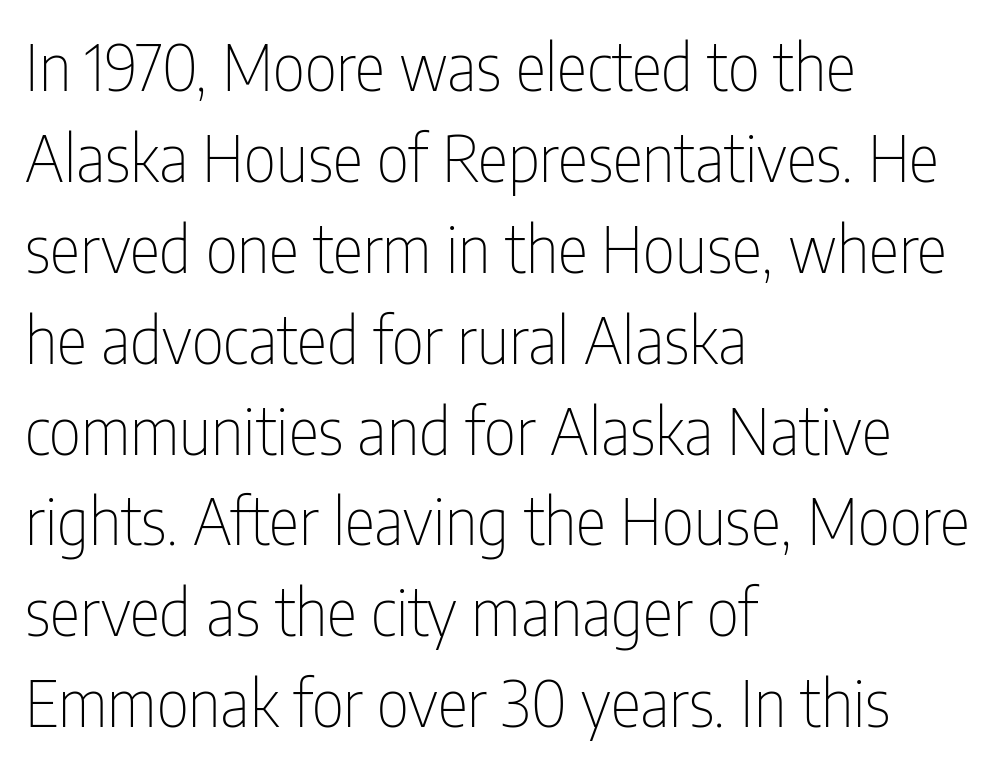
Q: Is the text bold? A: No.
Q: Is the text italic (slanted)? A: No, it is upright.
Q: Is the typeface a serif or a sans-serif typeface? A: Sans-serif.
Q: Is the text underlined? A: No.
Q: How is the paragraph aligned? A: Left-aligned.
Q: Is the spacing between letters normal or unusually wide? A: Normal.
Q: Is the spacing between lines tight, normal or loose? A: Normal.
Q: Width (condensed, normal, or wide)? A: Condensed.
Q: Stroke contrast? A: Low.
Q: x-height? A: Medium.
Q: Monospaced? A: No.
